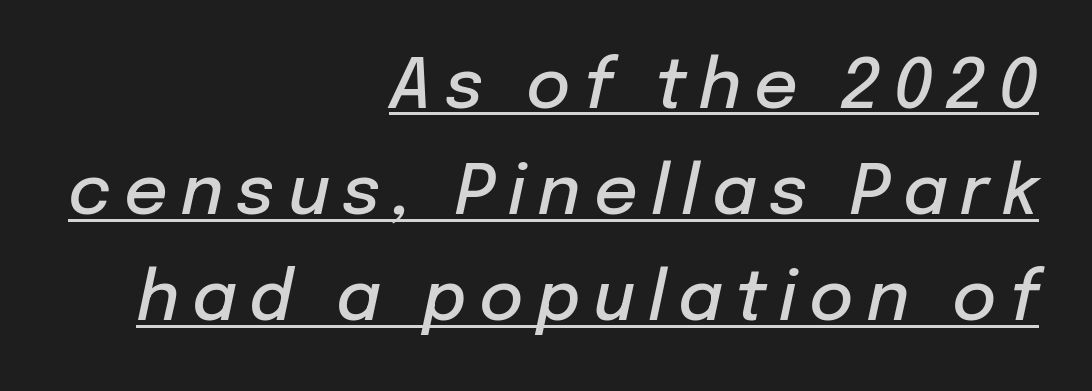
The image shows 68 px semibold type, italic (leaning right); set right-aligned, normal line spacing (1.56x), underlined; low stroke contrast and a medium x-height.
